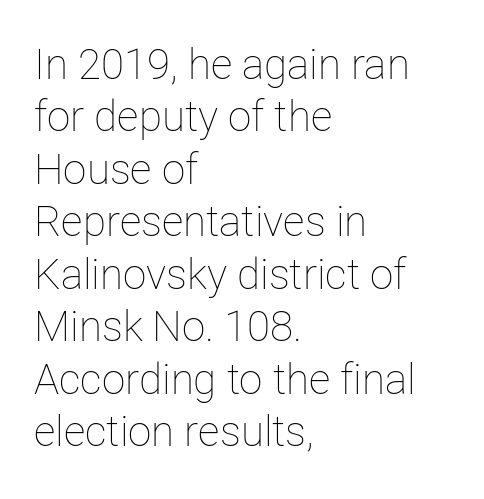
Which margin do the lines hug? The left one — the right edge is uneven. Does the lettering tilt? It doesn't — this is upright. The weight tops out at a normal text grade. The area under the type is left untouched. In terms of leading, this rendering sits right in the middle.
